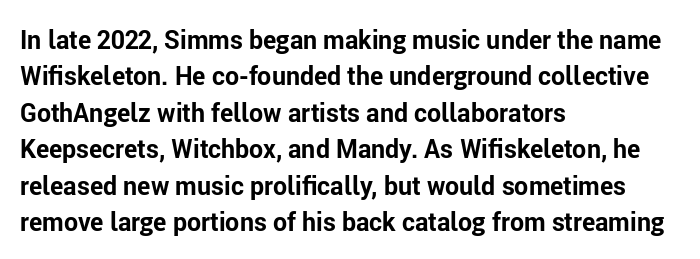
{"italic": "no", "bold": "yes", "underline": "no", "align": "left", "line_spacing": "normal", "line_spacing_ratio": 1.46, "letter_spacing": "normal", "letter_spacing_em": 0.0, "glyph_px": 25}
